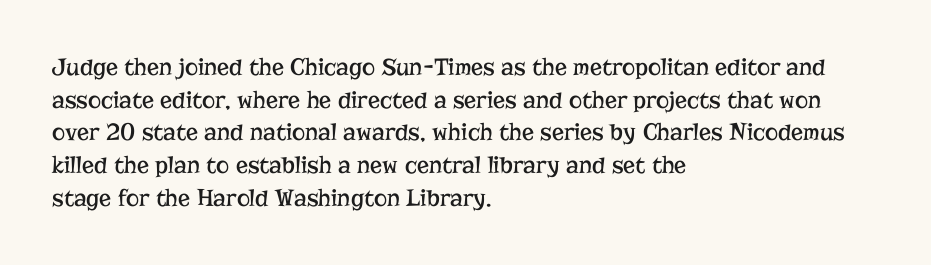
The image shows 25 px text type, upright; set left-aligned, normal line spacing (1.31x), normal letter spacing, not underlined.
